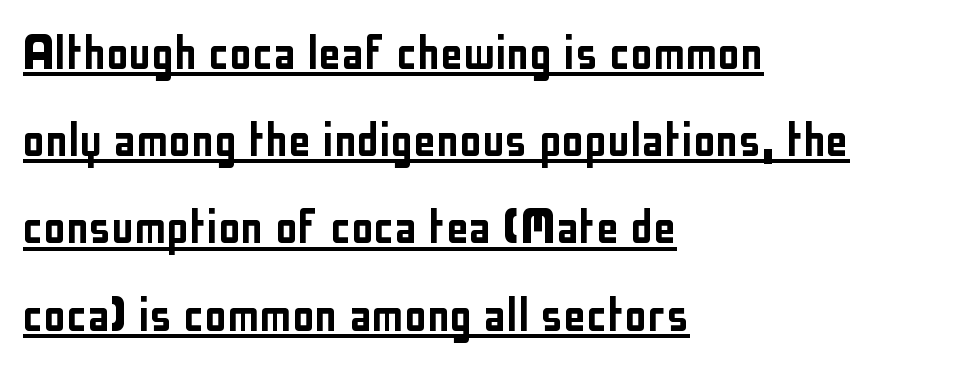
The image shows 57 px condensed sans-serif type, upright; set left-aligned, normal line spacing (1.53x), normal letter spacing, underlined; low stroke contrast and a medium x-height.
